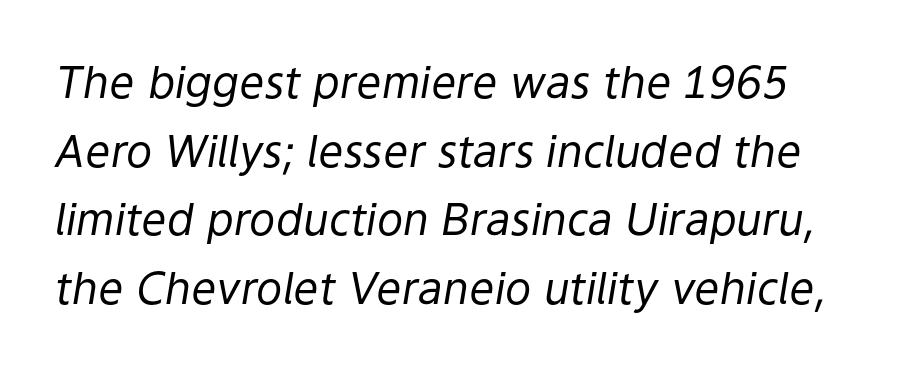
{"italic": "yes", "lean": "right", "slant_degrees": 9, "bold": "no", "weight": "regular", "width": "normal", "stroke_contrast": "low", "x_height": "medium", "monospaced": "no", "underline": "no", "line_spacing": "normal", "line_spacing_ratio": 1.56, "letter_spacing": "normal", "letter_spacing_em": 0.0, "glyph_px": 44}
